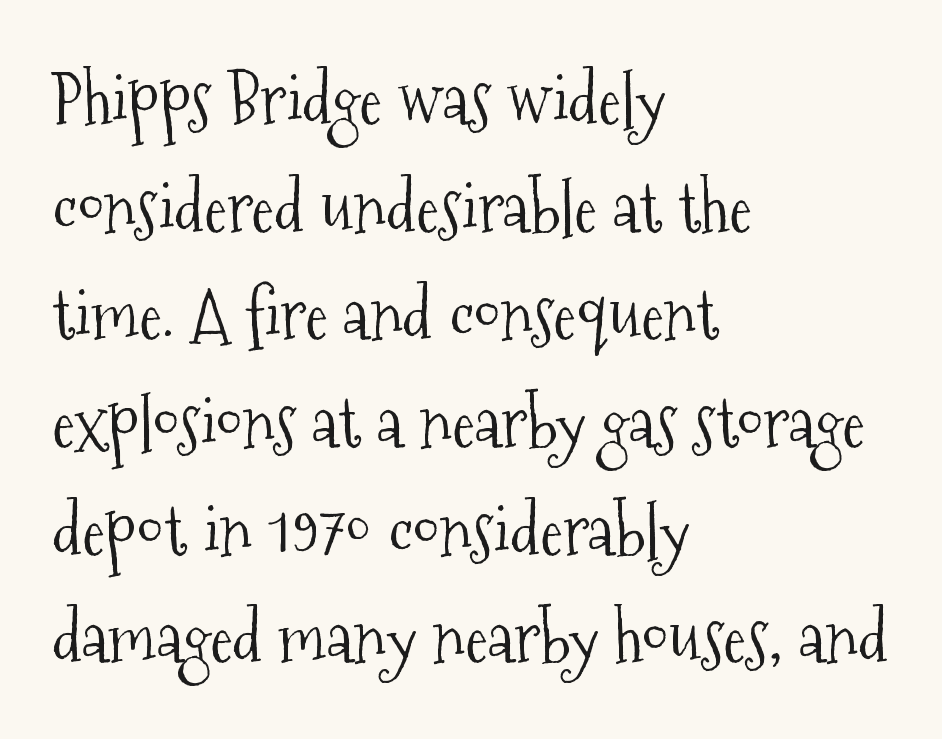
The image shows 69 px light, condensed serif type, upright; set left-aligned, normal line spacing (1.56x), normal letter spacing, not underlined; medium stroke contrast and a medium x-height.
